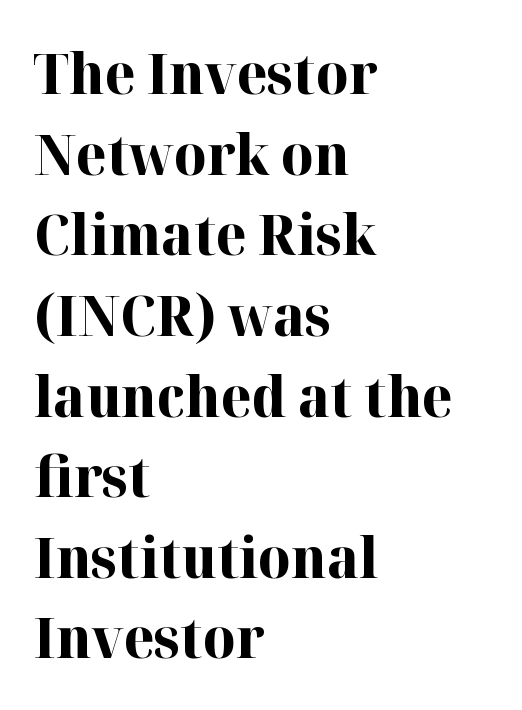
{"serif": "yes", "italic": "no", "bold": "yes", "weight": "bold", "width": "normal", "stroke_contrast": "high", "x_height": "medium", "monospaced": "no", "underline": "no", "align": "left", "line_spacing": "normal", "line_spacing_ratio": 1.44, "letter_spacing": "normal", "letter_spacing_em": 0.0, "glyph_px": 56}
